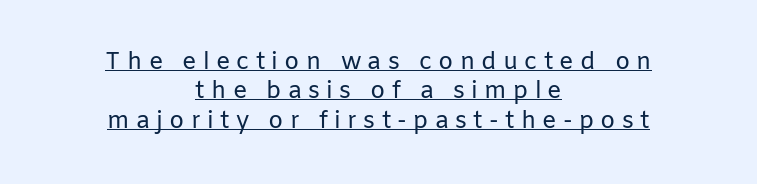
{"italic": "no", "bold": "no", "underline": "yes", "align": "center", "line_spacing_ratio": 1.22, "letter_spacing": "wide", "letter_spacing_em": 0.26, "glyph_px": 24}
